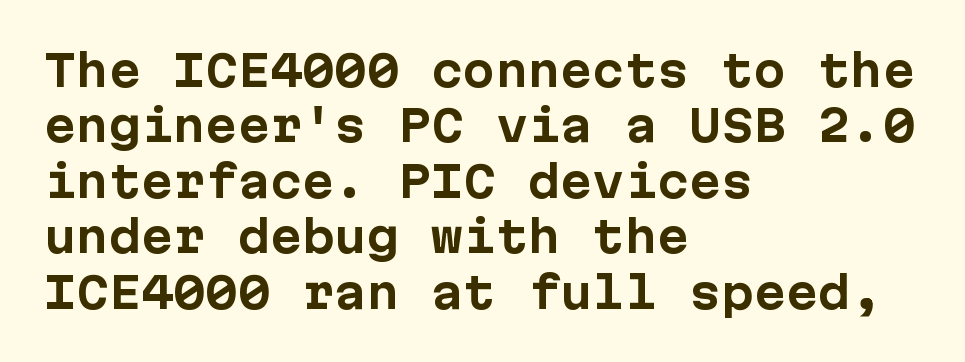
Q: Is the text bold? A: Yes.
Q: Is the text italic (slanted)? A: No, it is upright.
Q: Is the typeface a serif or a sans-serif typeface? A: Sans-serif.
Q: Is the text underlined? A: No.
Q: How is the paragraph aligned? A: Left-aligned.
Q: Is the spacing between letters normal or unusually wide? A: Normal.
Q: Is the spacing between lines tight, normal or loose? A: Normal.
Q: Width (condensed, normal, or wide)? A: Normal.
Q: Stroke contrast? A: Low.
Q: x-height? A: Medium.
Q: Monospaced? A: Yes.
